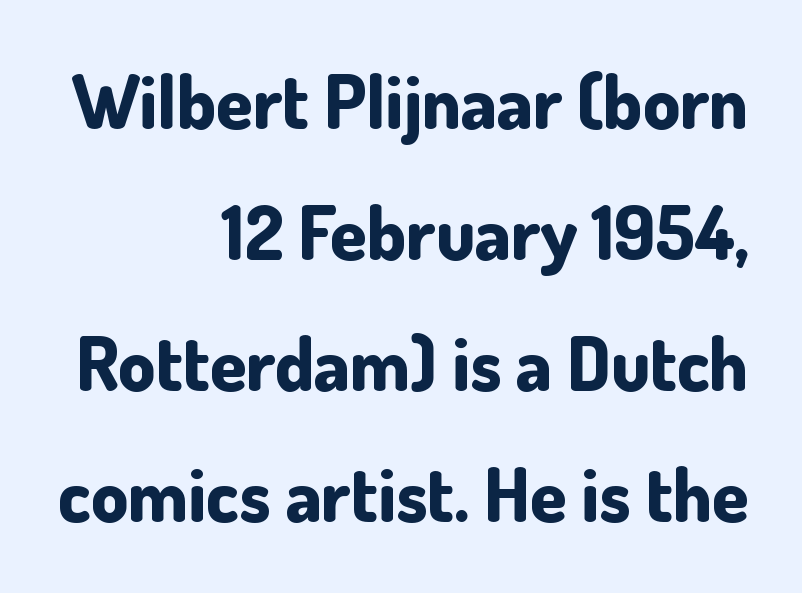
Q: Is the text bold? A: Yes.
Q: Is the text italic (slanted)? A: No, it is upright.
Q: Is the typeface a serif or a sans-serif typeface? A: Sans-serif.
Q: Is the text underlined? A: No.
Q: How is the paragraph aligned? A: Right-aligned.
Q: Is the spacing between letters normal or unusually wide? A: Normal.
Q: Width (condensed, normal, or wide)? A: Normal.
Q: Stroke contrast? A: Low.
Q: x-height? A: Small.
Q: Monospaced? A: No.
